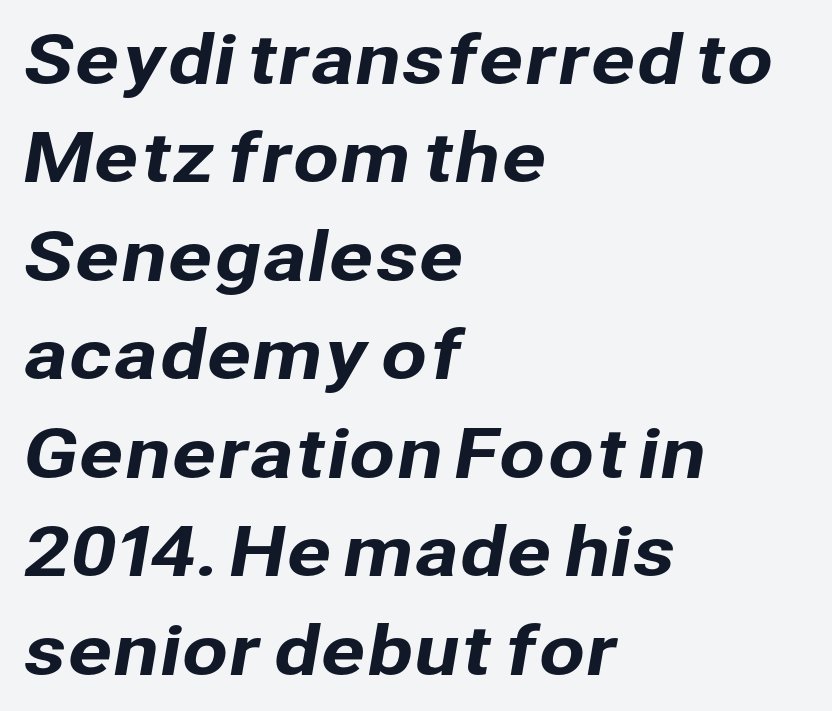
The image shows 67 px sans-serif type; set left-aligned, normal line spacing (1.47x), normal letter spacing, not underlined; low stroke contrast and a medium x-height.
